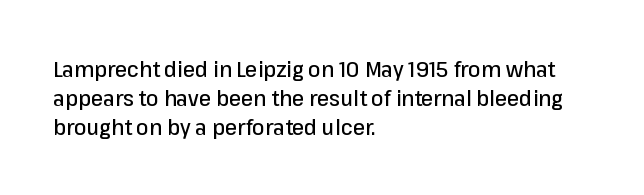
The image shows 22 px text type, upright; set left-aligned, normal line spacing (1.31x), normal letter spacing, not underlined.
